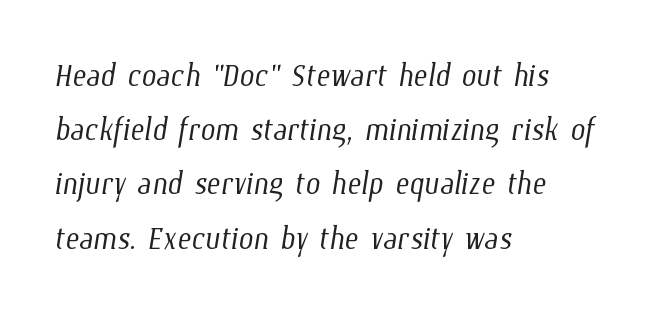
Q: Is the text bold? A: No.
Q: Is the text underlined? A: No.
Q: How is the paragraph aligned? A: Left-aligned.
Q: Is the spacing between letters normal or unusually wide? A: Normal.
Q: Is the spacing between lines tight, normal or loose? A: Normal.
Q: Width (condensed, normal, or wide)? A: Condensed.
Q: Stroke contrast? A: Low.
Q: x-height? A: Medium.
Q: Monospaced? A: No.
